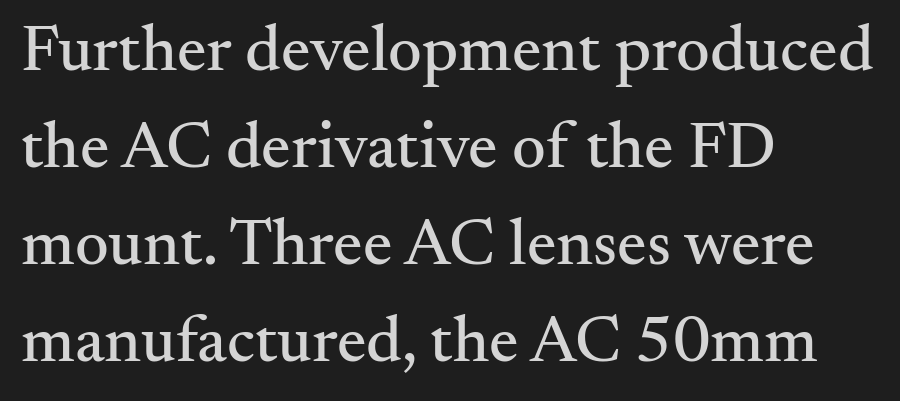
Q: Is the text italic (slanted)? A: No, it is upright.
Q: Is the typeface a serif or a sans-serif typeface? A: Serif.
Q: Is the text underlined? A: No.
Q: How is the paragraph aligned? A: Left-aligned.
Q: Is the spacing between letters normal or unusually wide? A: Normal.
Q: Is the spacing between lines tight, normal or loose? A: Normal.
Q: Width (condensed, normal, or wide)? A: Normal.
Q: Stroke contrast? A: Medium.
Q: x-height? A: Small.
Q: Monospaced? A: No.
